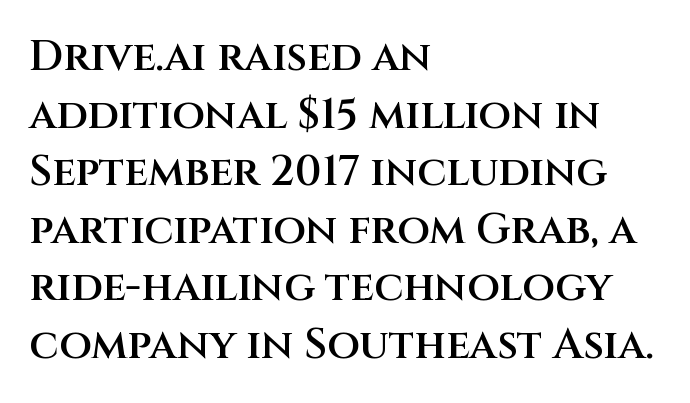
Font category for this specimen: sans-serif. Nobody touched the tracking dial on this one. Nobody drew a line under any word here. Compared with typical paragraphs, the rows here are spaced about the same.
